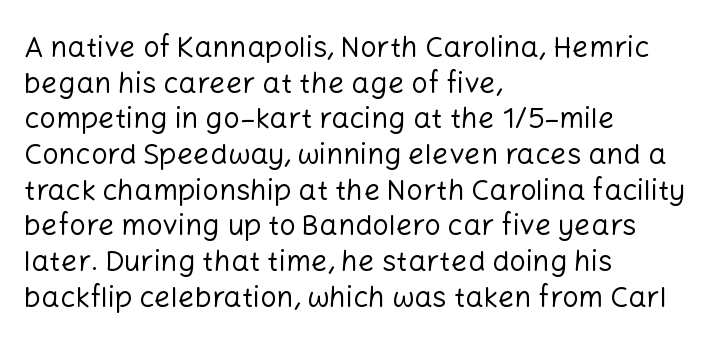
{"serif": "no", "italic": "no", "bold": "no", "weight": "regular", "width": "normal", "stroke_contrast": "low", "x_height": "medium", "monospaced": "no", "underline": "no", "align": "left", "line_spacing_ratio": 1.23, "letter_spacing": "normal", "letter_spacing_em": 0.0, "glyph_px": 29}
